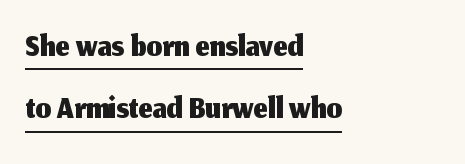
Q: Is the text italic (slanted)? A: No, it is upright.
Q: Is the typeface a serif or a sans-serif typeface? A: Sans-serif.
Q: Is the text underlined? A: Yes.
Q: How is the paragraph aligned? A: Left-aligned.
Q: Is the spacing between letters normal or unusually wide? A: Normal.
Q: Is the spacing between lines tight, normal or loose? A: Normal.
Q: Width (condensed, normal, or wide)? A: Normal.
Q: Stroke contrast? A: Medium.
Q: x-height? A: Medium.
Q: Monospaced? A: No.
